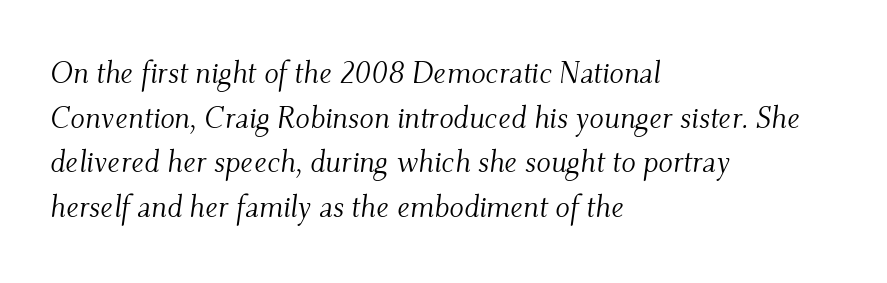
The image shows 30 px light serif type, italic (leaning right); set left-aligned, normal line spacing (1.49x), normal letter spacing, not underlined; medium stroke contrast and a small x-height.
